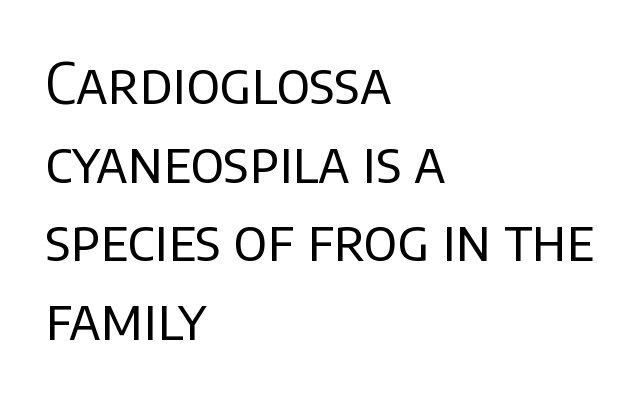
The image shows 57 px regular-weight sans-serif type, upright; set left-aligned, normal line spacing (1.38x), normal letter spacing, not underlined; low stroke contrast and a large x-height.
